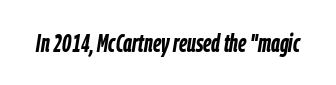
The image shows 25 px bold type, italic (leaning right); set normal letter spacing, not underlined.
